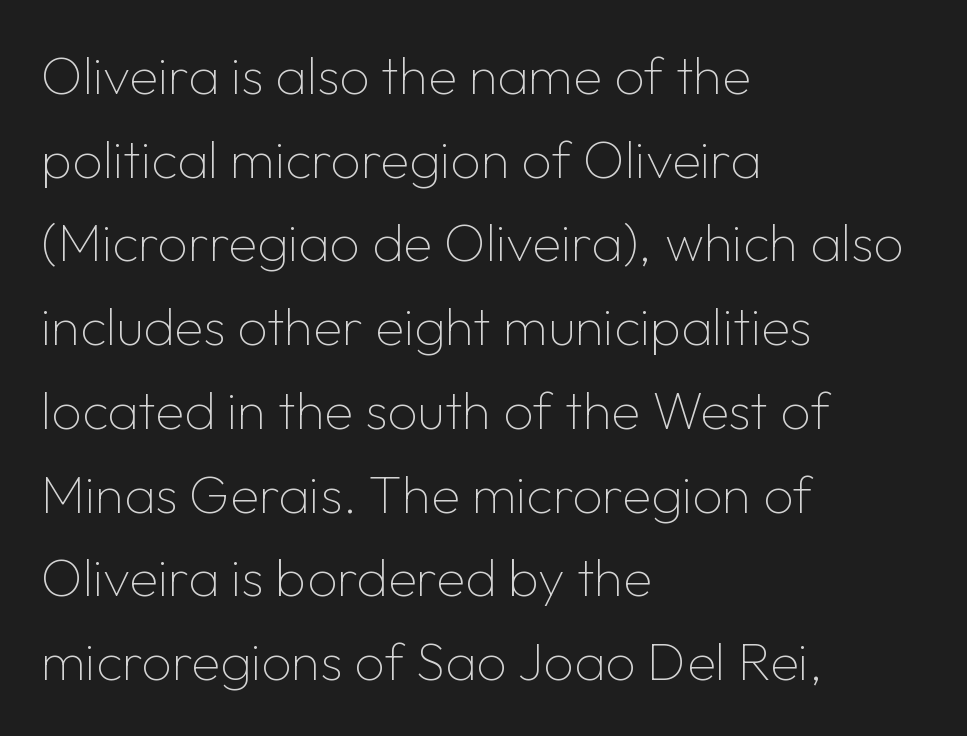
Ordinary non-slanted type is in use. This rendering features lettering with no underline. The rows are spaced the way most documents space them. The line texture is even and compact thanks to regular tracking. Looks like regular typesetting: each glyph gets only the width it needs. A sans-serif font was chosen for this passage.
